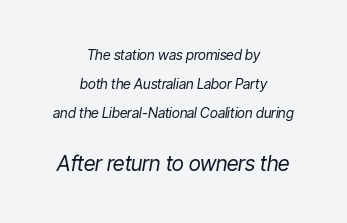
Q: Is the text bold? A: No.
Q: Is the text italic (slanted)? A: Yes, it leans right by about 9 degrees.
Q: Is the text underlined? A: No.
Q: How is the paragraph aligned? A: Centered.
Q: Is the spacing between letters normal or unusually wide? A: Normal.
Q: Is the spacing between lines tight, normal or loose? A: Loose.
Q: Which block of text is set in a larger size, the first (top) or the second (bottom)? A: The second (bottom) one.
